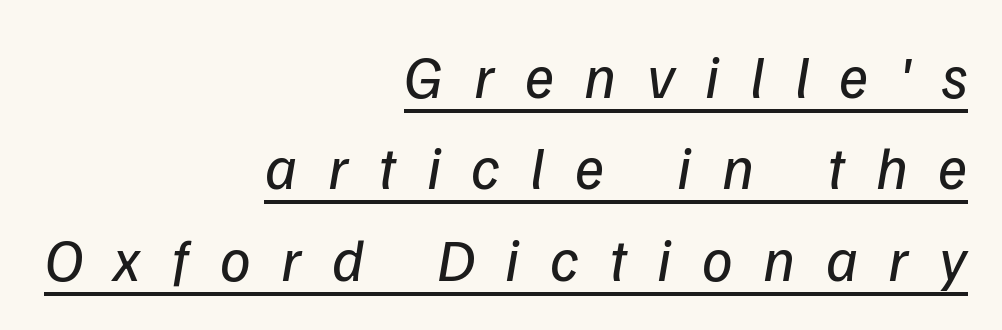
Q: Is the text bold? A: No.
Q: Is the text italic (slanted)? A: Yes, it leans right by about 9 degrees.
Q: Is the text underlined? A: Yes.
Q: How is the paragraph aligned? A: Right-aligned.
Q: Is the spacing between letters normal or unusually wide? A: Unusually wide.
Q: Is the spacing between lines tight, normal or loose? A: Normal.
Q: Width (condensed, normal, or wide)? A: Normal.
Q: Stroke contrast? A: Low.
Q: x-height? A: Medium.
Q: Monospaced? A: No.
